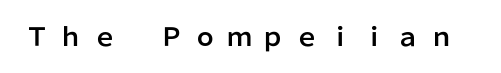
The image shows 25 px text type, upright; set unusually wide letter spacing (+0.35 em), not underlined.
